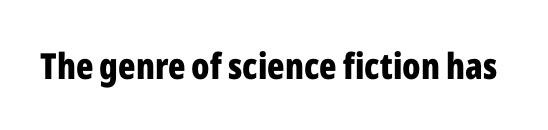
The image shows 36 px bold, condensed sans-serif type, upright; set normal letter spacing, not underlined; low stroke contrast and a medium x-height.
